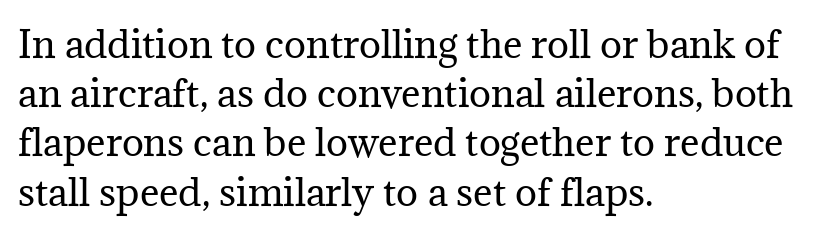
The image shows 37 px regular-weight serif type, upright; set left-aligned, normal line spacing (1.33x), normal letter spacing, not underlined; medium stroke contrast and a medium x-height.
